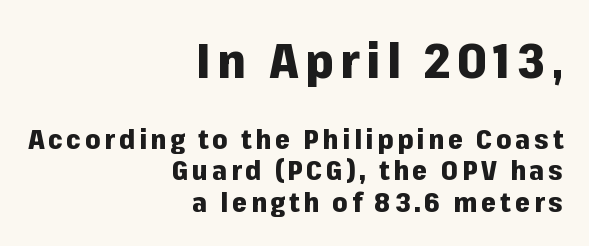
The image shows 48 px heavy sans-serif type, upright; set right-aligned, line spacing 1.16x, not underlined; the first (top) block is 1.78x larger; low stroke contrast and a medium x-height.
